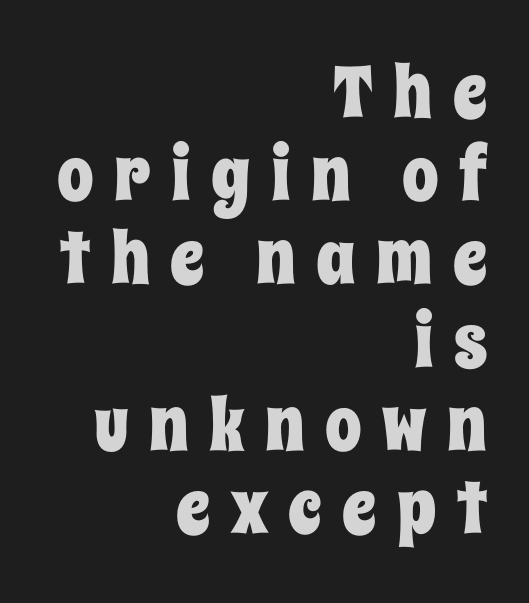
The image shows 73 px condensed type, upright; set right-aligned, tight line spacing (1.14x), unusually wide letter spacing (+0.28 em), not underlined; low stroke contrast and a large x-height.
